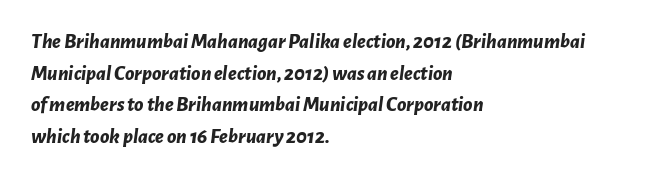
Q: Is the text bold? A: Yes.
Q: Is the text italic (slanted)? A: Yes, it leans right by about 7 degrees.
Q: Is the text underlined? A: No.
Q: How is the paragraph aligned? A: Left-aligned.
Q: Is the spacing between letters normal or unusually wide? A: Normal.
Q: Is the spacing between lines tight, normal or loose? A: Normal.
